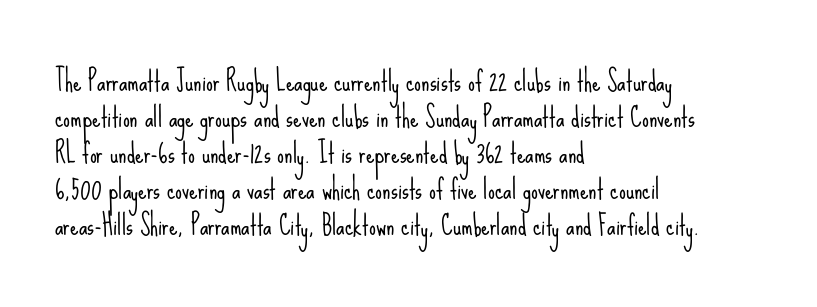
{"italic": "no", "bold": "no", "underline": "no", "align": "left", "line_spacing": "normal", "line_spacing_ratio": 1.33, "letter_spacing": "normal", "letter_spacing_em": 0.0, "glyph_px": 27}
